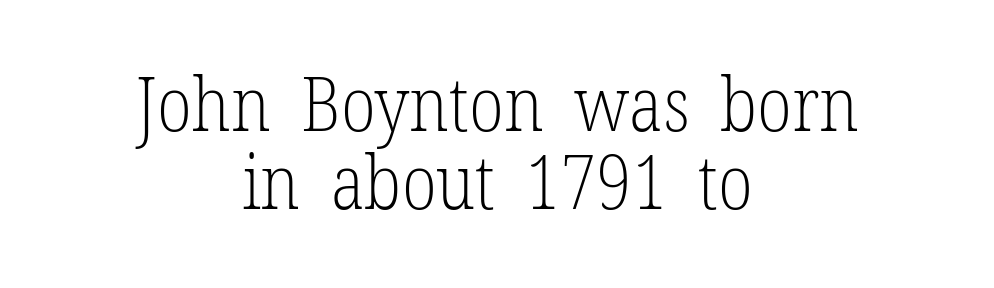
{"serif": "yes", "italic": "no", "bold": "no", "weight": "light", "width": "condensed", "stroke_contrast": "low", "x_height": "medium", "monospaced": "no", "underline": "no", "align": "center", "line_spacing": "tight", "line_spacing_ratio": 1.02, "letter_spacing": "normal", "letter_spacing_em": 0.0, "glyph_px": 76}
